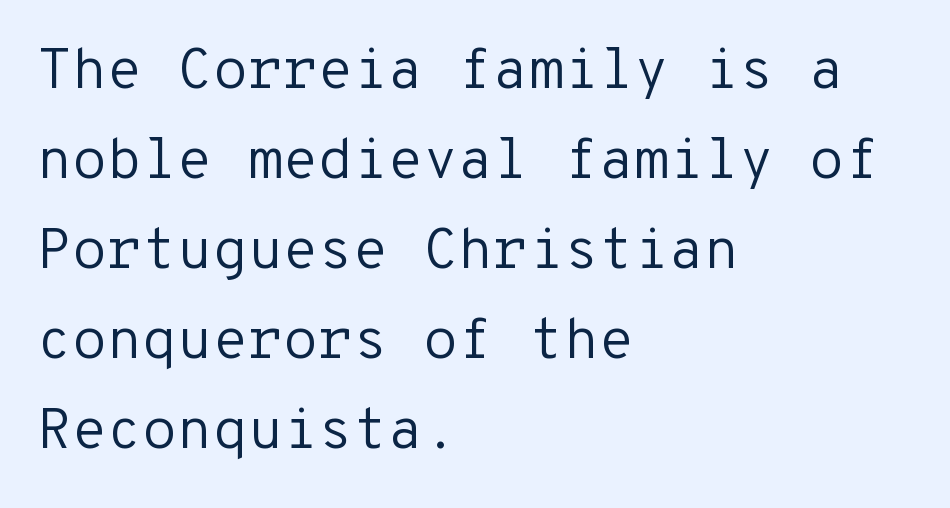
Q: Is the text bold? A: No.
Q: Is the text italic (slanted)? A: No, it is upright.
Q: Is the typeface a serif or a sans-serif typeface? A: Sans-serif.
Q: Is the text underlined? A: No.
Q: How is the paragraph aligned? A: Left-aligned.
Q: Is the spacing between letters normal or unusually wide? A: Normal.
Q: Is the spacing between lines tight, normal or loose? A: Normal.
Q: Width (condensed, normal, or wide)? A: Normal.
Q: Stroke contrast? A: Low.
Q: x-height? A: Medium.
Q: Monospaced? A: Yes.
